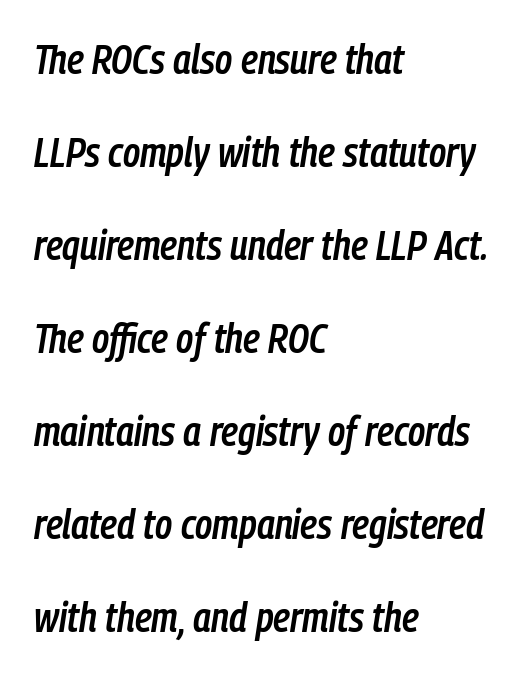
The space directly below the letters is spotless. What weight is shown? A semibold, between regular and bold. The line texture is even and compact thanks to regular tracking. Emphasis-style slanted type is in use.
